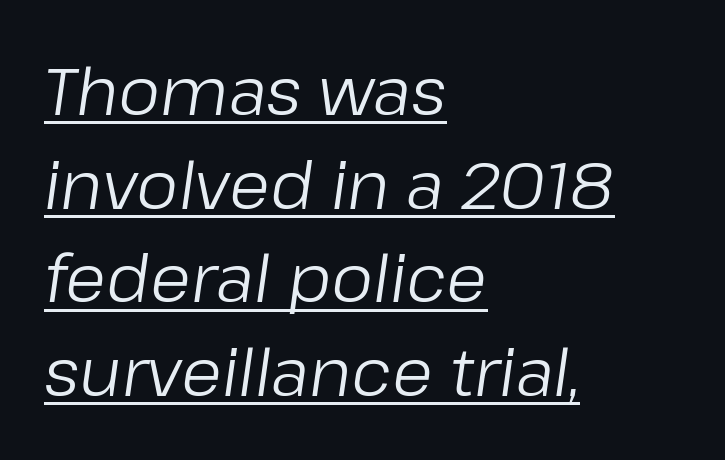
Q: Is the text bold? A: No.
Q: Is the text italic (slanted)? A: Yes, it leans right by about 8 degrees.
Q: Is the text underlined? A: Yes.
Q: How is the paragraph aligned? A: Left-aligned.
Q: Is the spacing between letters normal or unusually wide? A: Normal.
Q: Is the spacing between lines tight, normal or loose? A: Normal.
Q: Width (condensed, normal, or wide)? A: Normal.
Q: Stroke contrast? A: Low.
Q: x-height? A: Medium.
Q: Monospaced? A: No.
